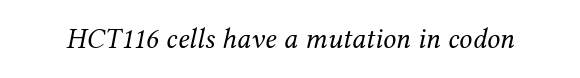
{"serif": "yes", "italic": "yes", "lean": "right", "slant_degrees": 12, "bold": "no", "weight": "regular", "width": "normal", "stroke_contrast": "medium", "x_height": "medium", "monospaced": "no", "underline": "no", "letter_spacing": "normal", "letter_spacing_em": 0.0, "glyph_px": 29}
